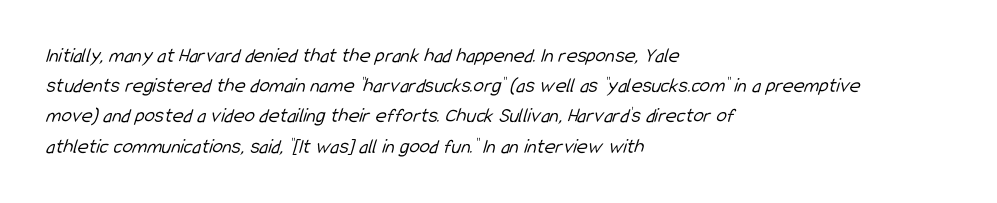
Q: Is the text bold? A: No.
Q: Is the text underlined? A: No.
Q: How is the paragraph aligned? A: Left-aligned.
Q: Is the spacing between letters normal or unusually wide? A: Normal.
Q: Is the spacing between lines tight, normal or loose? A: Normal.
